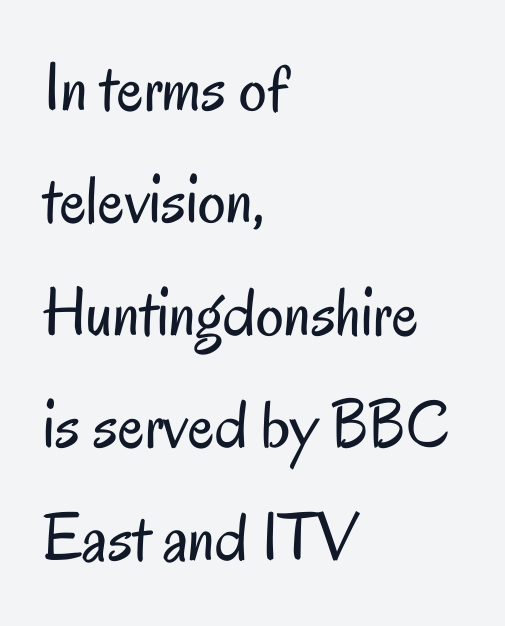
The strokes are not fattened; the text isn't bold. Words appear dense and cohesive because spacing is normal. Each row of text sits above clean, open space. No italicization has been applied; the sample stays upright. A typesetter would call this proportional, since set widths differ per character.
